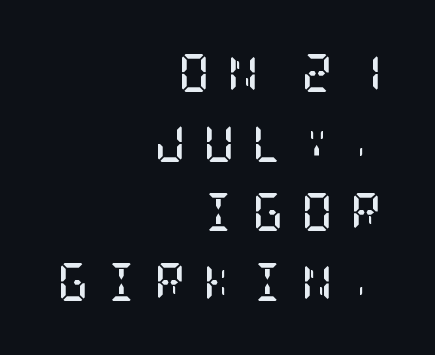
{"serif": "yes", "italic": "no", "bold": "yes", "weight": "semibold", "width": "condensed", "stroke_contrast": "low", "x_height": "large", "underline": "no", "align": "right", "line_spacing_ratio": 1.83, "letter_spacing": "wide", "letter_spacing_em": 0.47, "glyph_px": 38}
